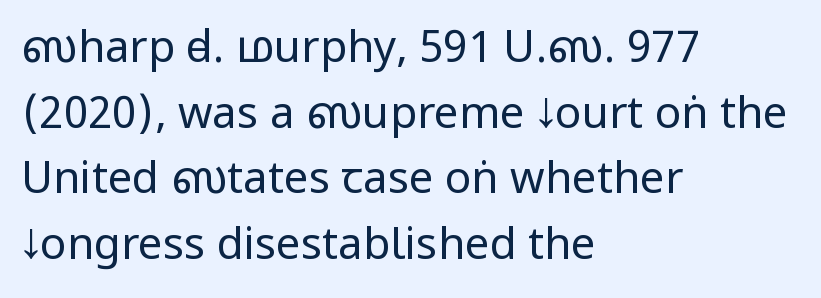
{"serif": "no", "italic": "no", "bold": "no", "weight": "regular", "width": "condensed", "stroke_contrast": "low", "underline": "no", "align": "left", "line_spacing": "normal", "line_spacing_ratio": 1.49, "letter_spacing": "normal", "letter_spacing_em": 0.0, "glyph_px": 44}
